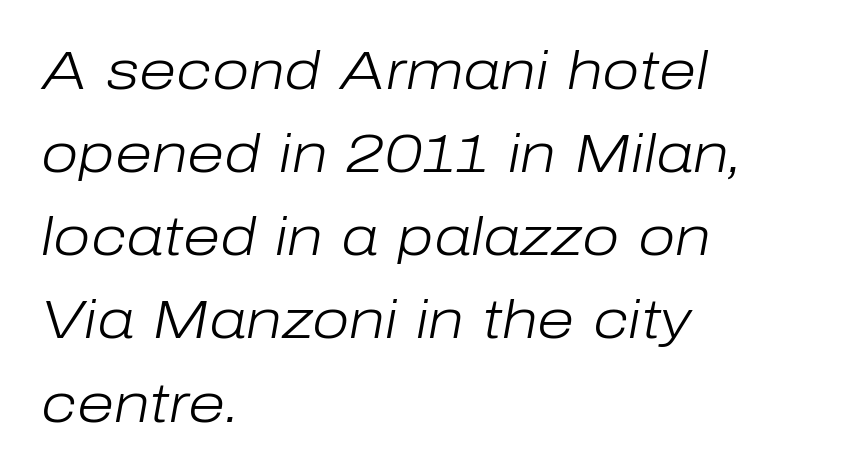
{"italic": "yes", "lean": "right", "slant_degrees": 10, "bold": "no", "weight": "light", "width": "normal", "stroke_contrast": "low", "x_height": "medium", "monospaced": "no", "underline": "no", "align": "left", "line_spacing": "normal", "line_spacing_ratio": 1.54, "letter_spacing": "normal", "letter_spacing_em": 0.0, "glyph_px": 54}
